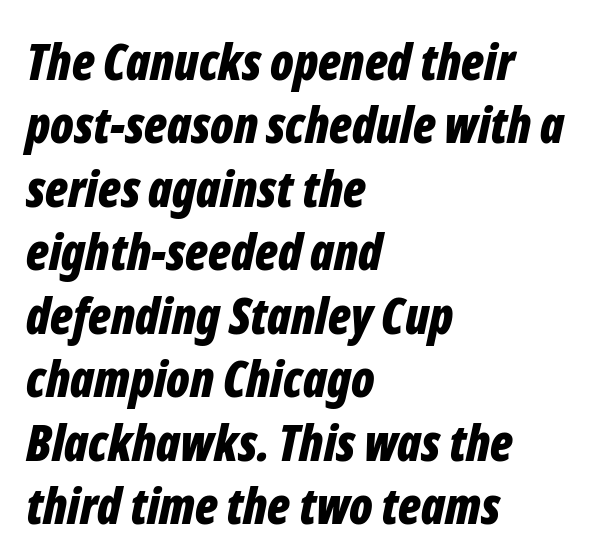
The image shows 50 px bold, condensed type, italic (leaning right); set left-aligned, normal line spacing (1.27x), normal letter spacing, not underlined; low stroke contrast and a medium x-height.
